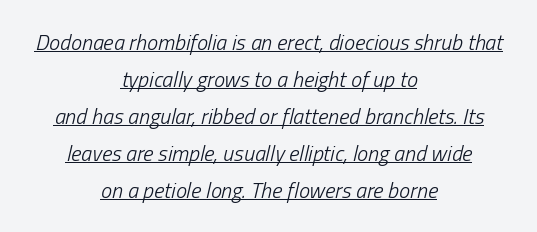
{"italic": "yes", "lean": "right", "slant_degrees": 13, "bold": "no", "underline": "yes", "align": "center", "line_spacing": "normal", "line_spacing_ratio": 1.68, "letter_spacing": "normal", "letter_spacing_em": 0.0, "glyph_px": 22}
